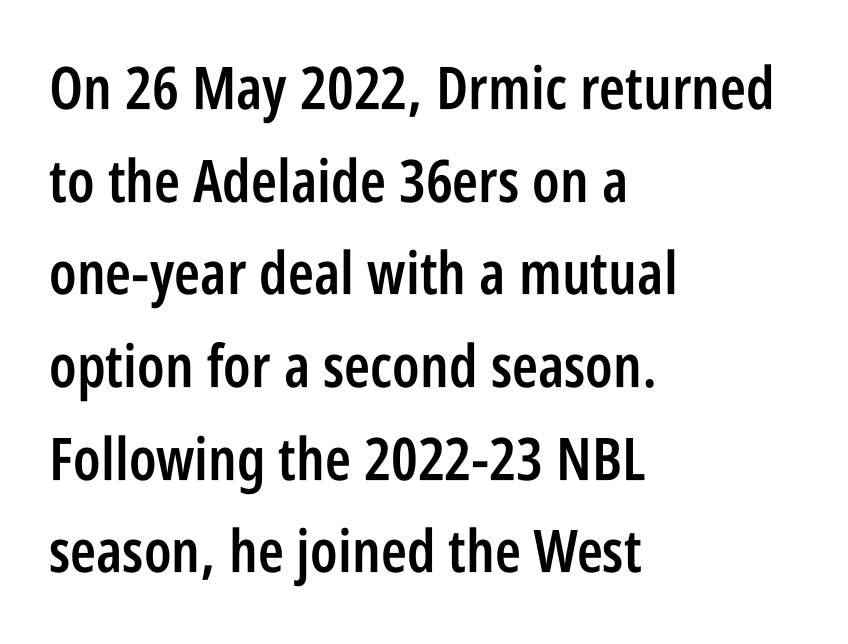
Character widths vary here, with narrow letters taking less room than wide ones. In terms of posture, this sample is upright. A student would call this left alignment; a typographer would say flush left, rag right. Words float on clear page, feet unadorned. The characters display no serif detailing; their extremities are plain.
